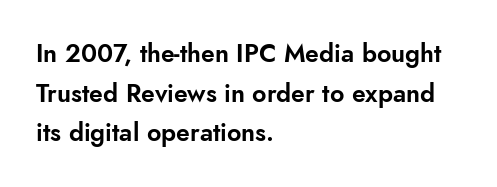
Words appear dense and cohesive because spacing is normal. Italic? Not at all — the glyphs are vertical. Horizontally, the lines are justified to the leading edge only. Leading matches the norm, producing a regular column. Each row of text sits above clean, open space.
